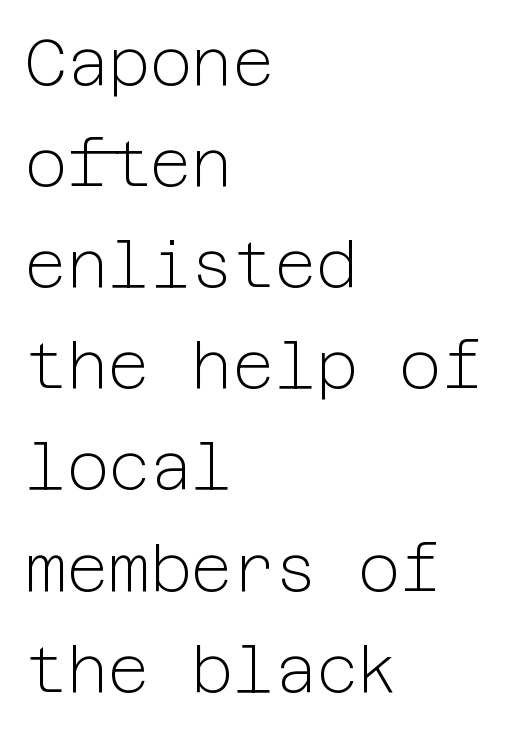
The image shows 64 px light sans-serif type, upright; set left-aligned, normal line spacing (1.58x), normal letter spacing, not underlined; low stroke contrast and a medium x-height.
